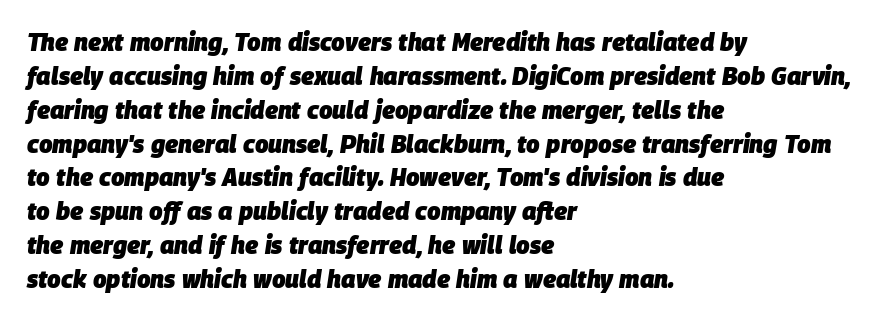
The image shows 24 px bold type, italic (leaning right); set left-aligned, normal line spacing (1.41x), normal letter spacing, not underlined.
